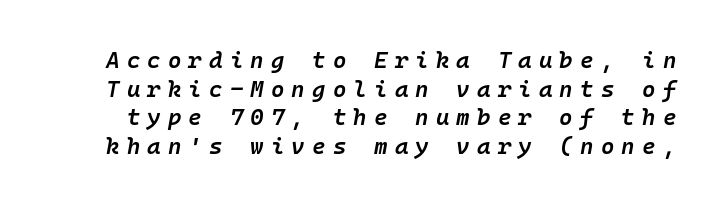
Q: Is the text bold? A: Semi-bold.
Q: Is the text italic (slanted)? A: Yes, it leans right by about 10 degrees.
Q: Is the text underlined? A: No.
Q: Is the spacing between letters normal or unusually wide? A: Unusually wide.
